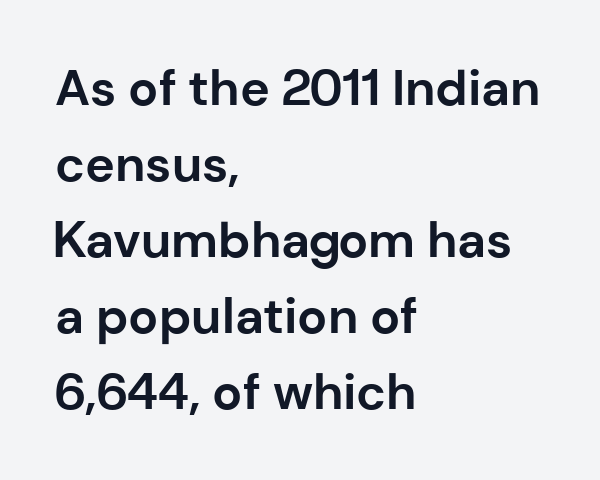
Q: Is the text bold? A: Yes.
Q: Is the text italic (slanted)? A: No, it is upright.
Q: Is the typeface a serif or a sans-serif typeface? A: Sans-serif.
Q: Is the text underlined? A: No.
Q: How is the paragraph aligned? A: Left-aligned.
Q: Is the spacing between letters normal or unusually wide? A: Normal.
Q: Is the spacing between lines tight, normal or loose? A: Normal.
Q: Width (condensed, normal, or wide)? A: Normal.
Q: Stroke contrast? A: Low.
Q: x-height? A: Medium.
Q: Monospaced? A: No.
